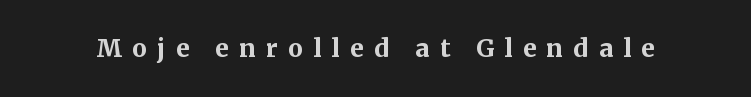
Q: Is the text bold? A: Yes.
Q: Is the text italic (slanted)? A: No, it is upright.
Q: Is the text underlined? A: No.
Q: Is the spacing between letters normal or unusually wide? A: Unusually wide.
